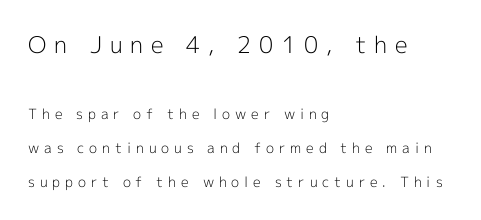
The image shows 23 px text type, upright; set left-aligned, loose line spacing (2.44x), unusually wide letter spacing (+0.35 em), not underlined; the first (top) block is 1.64x larger.
